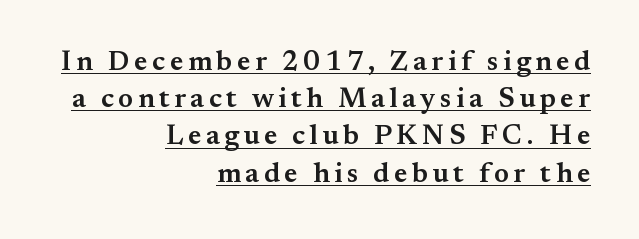
Characters remain perfectly vertical along every line. Little horizontal feet cap the strokes, marking this as serif type. The rows are spaced the way most documents space them. Each letter keeps its own natural width here, so spacing adapts to shape.
